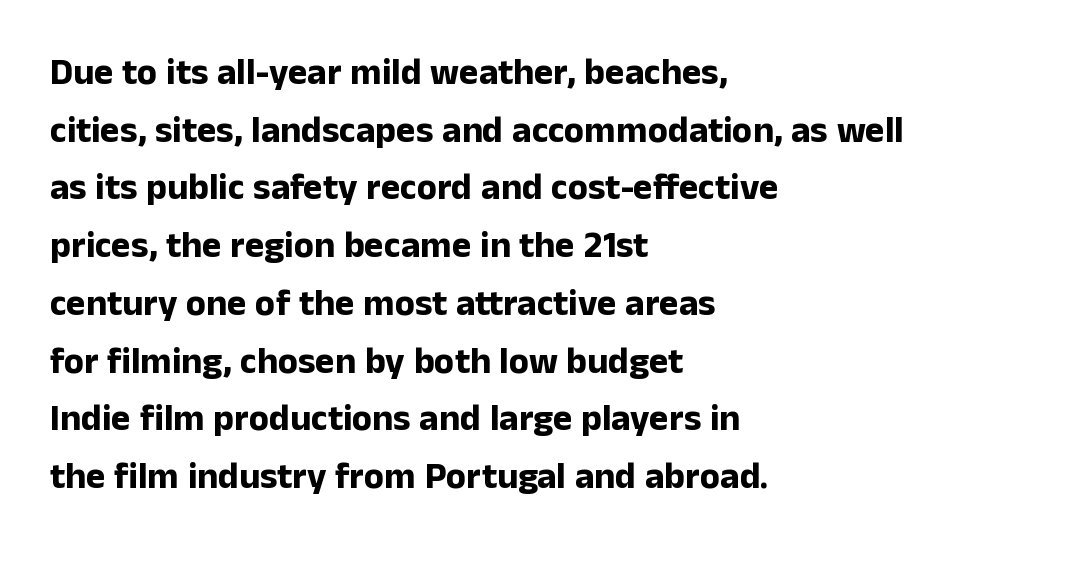
The image shows 37 px bold sans-serif type, upright; set left-aligned, normal line spacing (1.56x), normal letter spacing, not underlined; low stroke contrast and a medium x-height.
